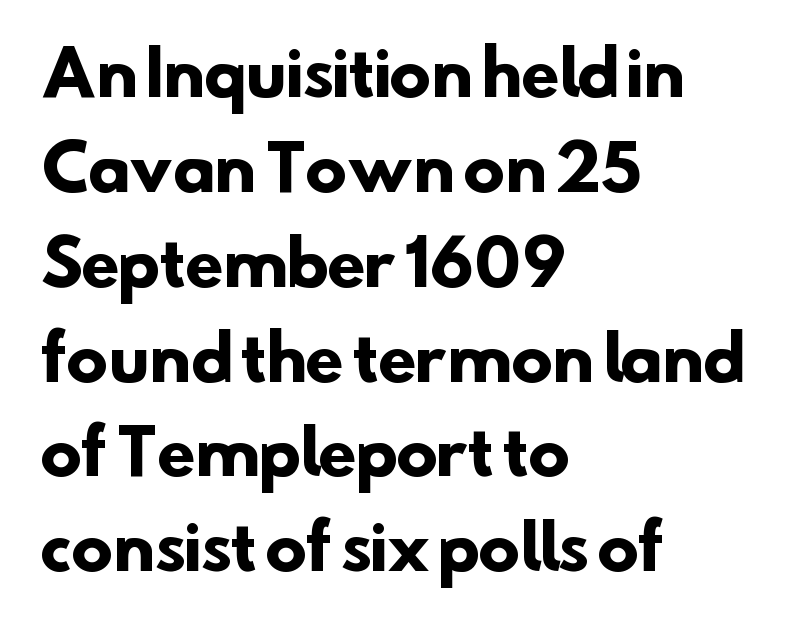
{"serif": "no", "bold": "yes", "weight": "heavy", "width": "normal", "stroke_contrast": "low", "x_height": "small", "monospaced": "no", "underline": "no", "align": "left", "line_spacing": "normal", "line_spacing_ratio": 1.53, "letter_spacing": "normal", "letter_spacing_em": 0.0, "glyph_px": 62}
